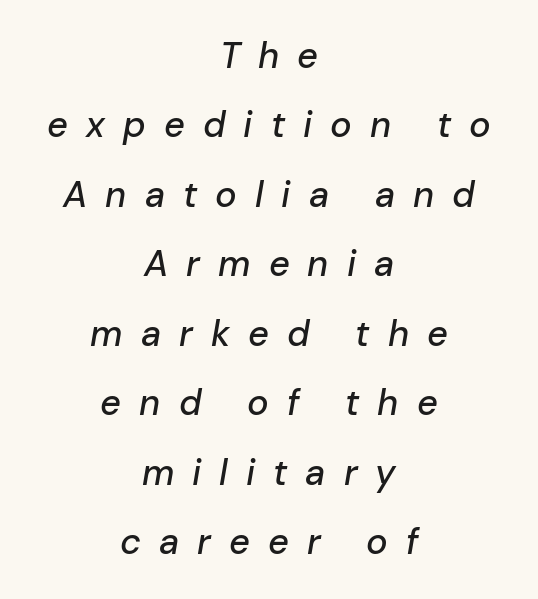
Q: Is the text italic (slanted)? A: Yes, it leans right by about 10 degrees.
Q: Is the text underlined? A: No.
Q: How is the paragraph aligned? A: Centered.
Q: Is the spacing between letters normal or unusually wide? A: Unusually wide.
Q: Is the spacing between lines tight, normal or loose? A: Loose.
Q: Width (condensed, normal, or wide)? A: Normal.
Q: Stroke contrast? A: Low.
Q: x-height? A: Medium.
Q: Monospaced? A: No.
